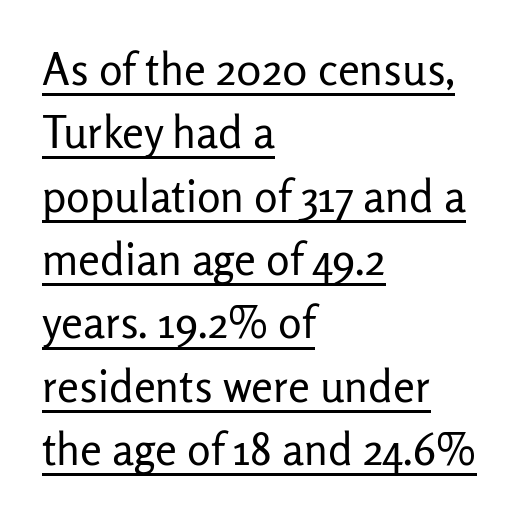
Q: Is the text bold? A: No.
Q: Is the text italic (slanted)? A: No, it is upright.
Q: Is the typeface a serif or a sans-serif typeface? A: Sans-serif.
Q: Is the text underlined? A: Yes.
Q: How is the paragraph aligned? A: Left-aligned.
Q: Is the spacing between letters normal or unusually wide? A: Normal.
Q: Is the spacing between lines tight, normal or loose? A: Normal.
Q: Width (condensed, normal, or wide)? A: Normal.
Q: Stroke contrast? A: Low.
Q: x-height? A: Medium.
Q: Monospaced? A: No.
